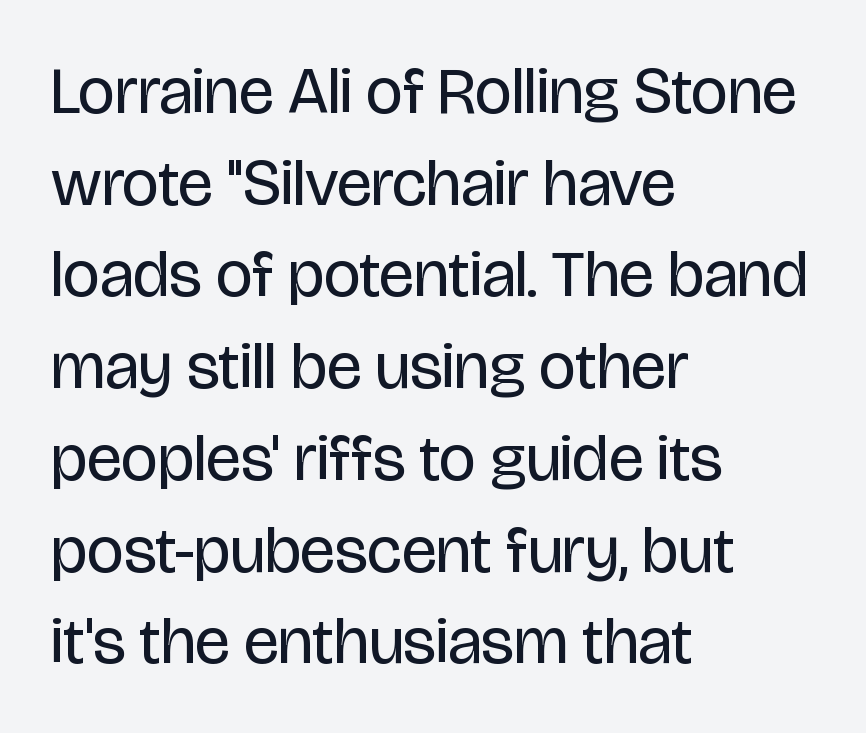
Q: Is the text bold? A: No.
Q: Is the text italic (slanted)? A: No, it is upright.
Q: Is the typeface a serif or a sans-serif typeface? A: Sans-serif.
Q: Is the text underlined? A: No.
Q: How is the paragraph aligned? A: Left-aligned.
Q: Is the spacing between letters normal or unusually wide? A: Normal.
Q: Is the spacing between lines tight, normal or loose? A: Normal.
Q: Width (condensed, normal, or wide)? A: Condensed.
Q: Stroke contrast? A: Low.
Q: x-height? A: Large.
Q: Monospaced? A: No.
